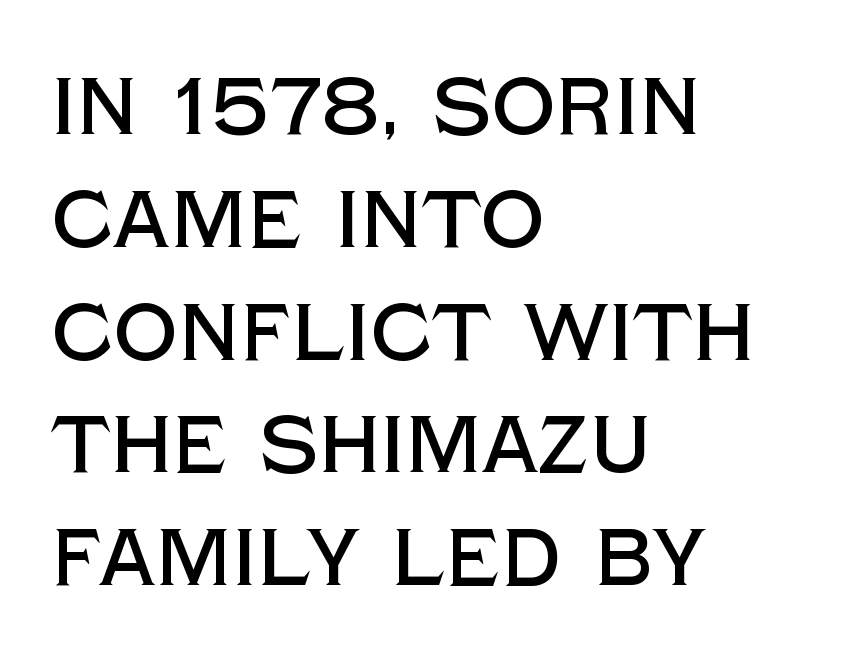
Q: Is the text italic (slanted)? A: No, it is upright.
Q: Is the typeface a serif or a sans-serif typeface? A: Sans-serif.
Q: Is the text underlined? A: No.
Q: How is the paragraph aligned? A: Left-aligned.
Q: Is the spacing between letters normal or unusually wide? A: Normal.
Q: Is the spacing between lines tight, normal or loose? A: Normal.
Q: Width (condensed, normal, or wide)? A: Normal.
Q: x-height? A: Large.
Q: Monospaced? A: No.
